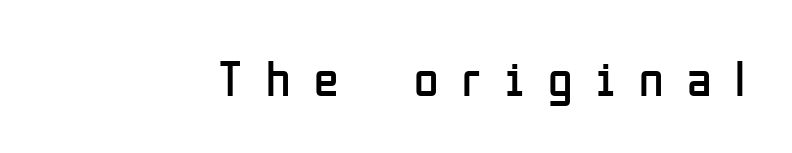
Nope, no serifs anywhere on these letters. Is this a fixed-width face? No — the glyphs have proportional, varying widths. Nope, not italic — everything's standing straight. Plain, unruled lines of type. The characters are drawn with everyday or finer stroke widths. Students, note that the glyphs here are deliberately spaced far apart.
